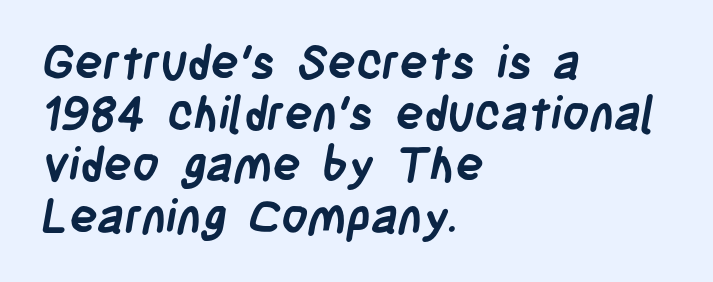
Only glyphs here, with clear space below each row. The glyphs in this specimen are sans serif. Look at the stroke-to-counter ratio: heavy, a bold. The face used here is rendered with its standard letterfit. One-word summary of the alignment: left.
